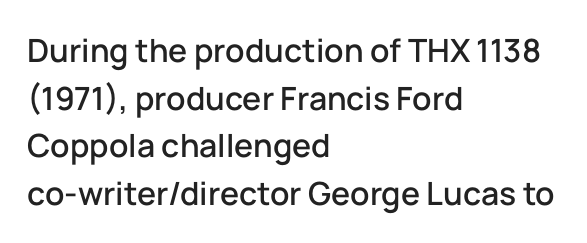
Ascenders rise straight up at ninety degrees. Horizontally, the lines are justified to the leading edge only. Interline gaps are of average width in this sample. Rule under the text: the space is simply empty. Nothing sits at the stroke ends, so this counts as sans-serif.
